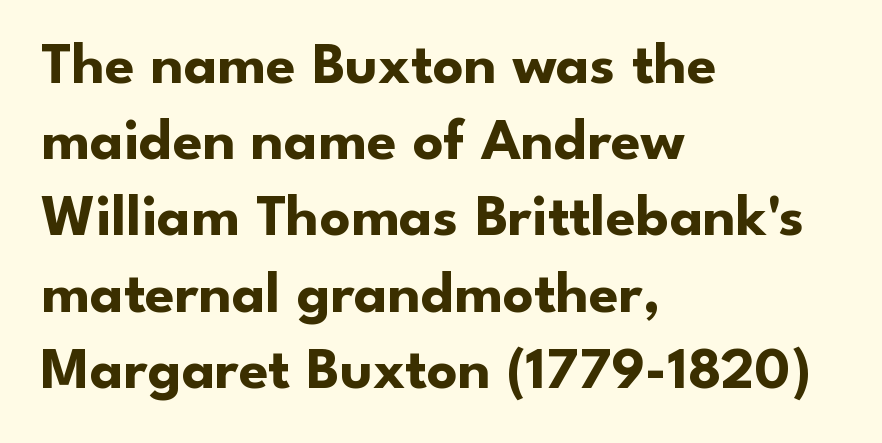
Rows of type keep a routine distance in the vertical direction. Notice how the stems are strictly vertical — no italics here. Spacing verdict: proportional, widths tailored to each character. Words appear dense and cohesive because spacing is normal. A bare baseline throughout the passage.
